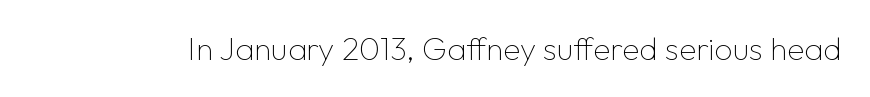
Q: Is the text bold? A: No.
Q: Is the text italic (slanted)? A: No, it is upright.
Q: Is the typeface a serif or a sans-serif typeface? A: Sans-serif.
Q: Is the text underlined? A: No.
Q: Is the spacing between letters normal or unusually wide? A: Normal.
Q: Width (condensed, normal, or wide)? A: Normal.
Q: Stroke contrast? A: Low.
Q: x-height? A: Medium.
Q: Monospaced? A: No.
